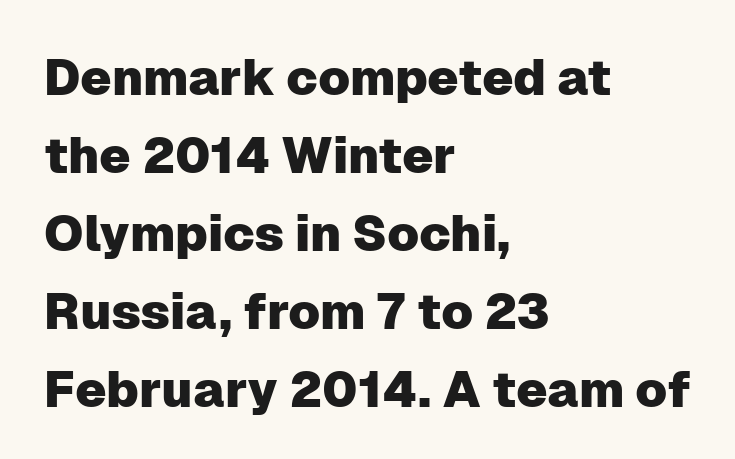
{"serif": "no", "italic": "no", "width": "normal", "stroke_contrast": "low", "x_height": "medium", "monospaced": "no", "underline": "no", "align": "left", "line_spacing": "normal", "line_spacing_ratio": 1.56, "letter_spacing": "normal", "letter_spacing_em": 0.0, "glyph_px": 50}
